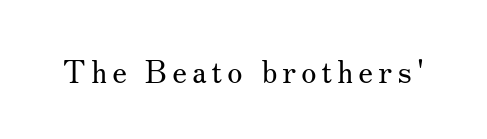
Notice how the stems are strictly vertical — no italics here. The face looks like a standard text weight, possibly lighter. Clear beneath every line of the passage. The type family on display is of the serif kind. The face used here is proportionally spaced, like ordinary book or web type.
